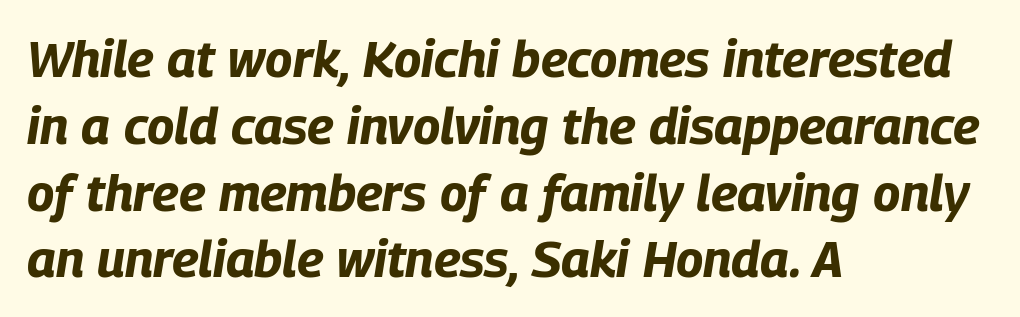
{"italic": "yes", "lean": "right", "slant_degrees": 9, "bold": "yes", "weight": "bold", "width": "condensed", "stroke_contrast": "low", "x_height": "large", "monospaced": "no", "underline": "no", "align": "left", "line_spacing": "normal", "line_spacing_ratio": 1.31, "letter_spacing": "normal", "letter_spacing_em": 0.0, "glyph_px": 51}
